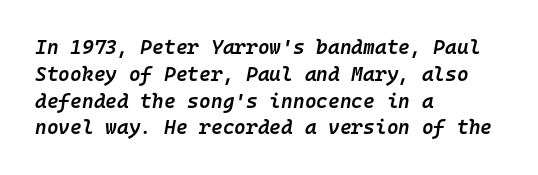
Q: Is the text bold? A: Semi-bold.
Q: Is the text italic (slanted)? A: Yes, it leans right by about 10 degrees.
Q: Is the text underlined? A: No.
Q: How is the paragraph aligned? A: Left-aligned.
Q: Is the spacing between letters normal or unusually wide? A: Normal.
Q: Is the spacing between lines tight, normal or loose? A: Normal.
